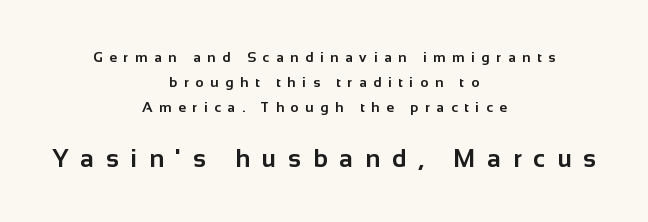
{"italic": "no", "bold": "yes", "underline": "no", "align": "center", "line_spacing_ratio": 1.78, "letter_spacing": "wide", "letter_spacing_em": 0.48, "larger_block": "second", "size_ratio": 1.79, "glyph_px": 25}
